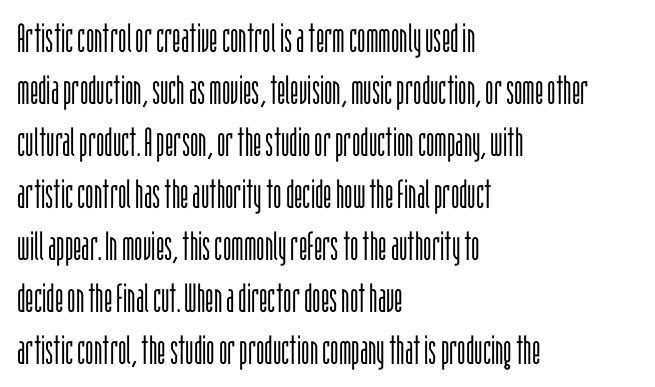
{"serif": "no", "italic": "no", "bold": "no", "weight": "light", "width": "condensed", "stroke_contrast": "low", "x_height": "large", "monospaced": "no", "underline": "no", "align": "left", "line_spacing": "normal", "line_spacing_ratio": 1.3, "letter_spacing": "normal", "letter_spacing_em": 0.0, "glyph_px": 40}
